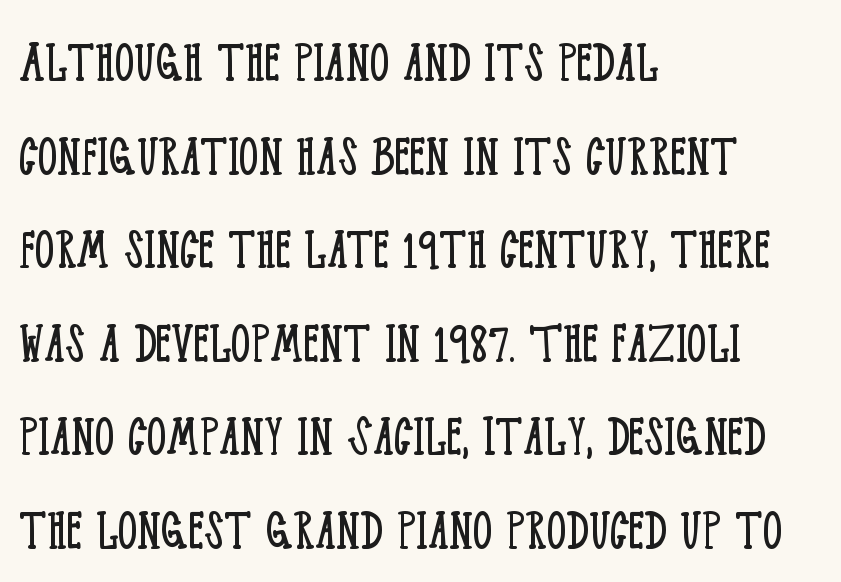
Compared with typical body copy, the letter spacing here is the same. Spacing verdict: proportional, widths tailored to each character. The characters display serif detailing at their extremities. This sample is left-justified, so line endings fall wherever the words run out. This reads as an unemphasized weight, regular at the heaviest.
